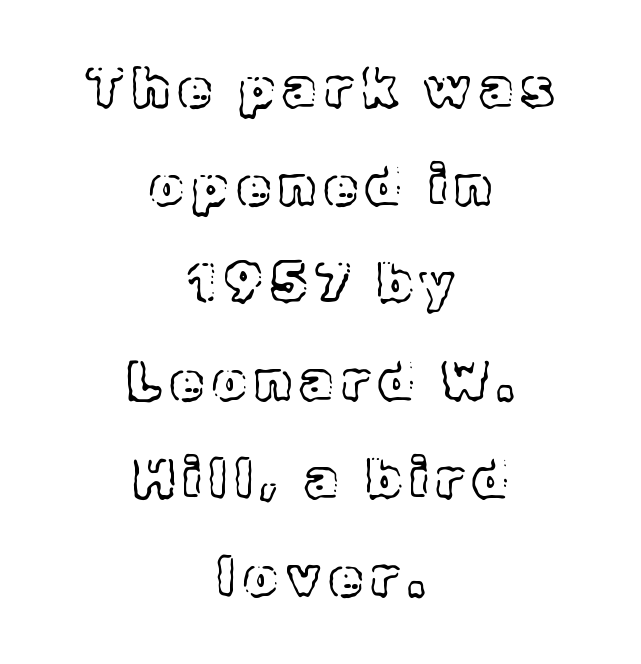
The image shows 54 px text type, upright; set centered, line spacing 1.81x, not underlined; a medium x-height.
